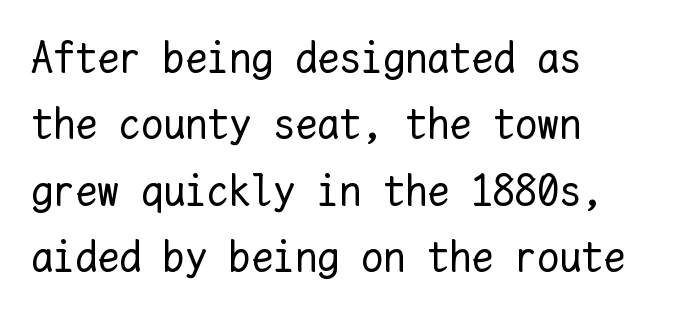
The image shows 44 px regular-weight type, upright, monospaced; set left-aligned, normal line spacing (1.51x), normal letter spacing, not underlined; low stroke contrast and a medium x-height.
